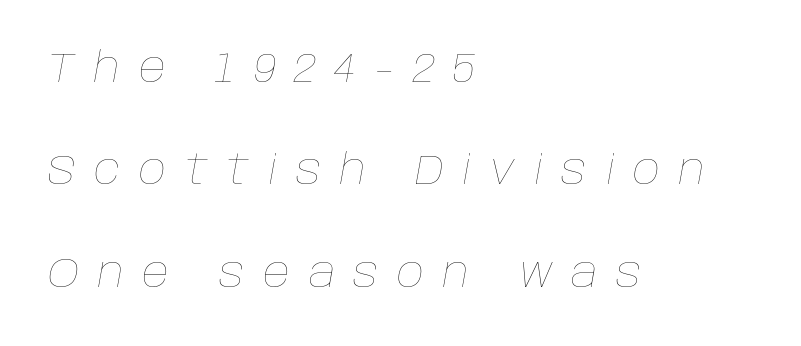
Q: Is the text bold? A: No.
Q: Is the text italic (slanted)? A: Yes, it leans right by about 10 degrees.
Q: Is the text underlined? A: No.
Q: How is the paragraph aligned? A: Left-aligned.
Q: Is the spacing between letters normal or unusually wide? A: Unusually wide.
Q: Is the spacing between lines tight, normal or loose? A: Loose.
Q: Width (condensed, normal, or wide)? A: Normal.
Q: Stroke contrast? A: Low.
Q: x-height? A: Large.
Q: Monospaced? A: No.
